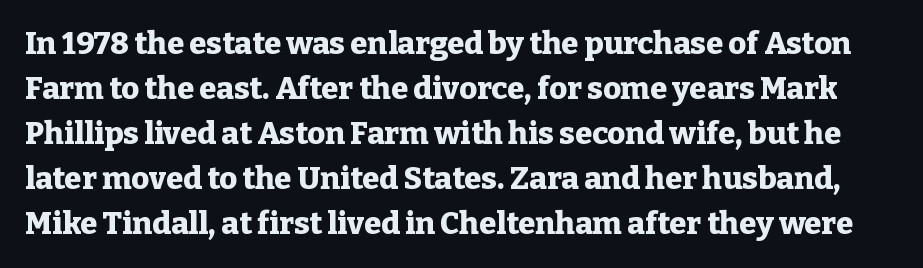
Q: Is the text bold? A: Yes.
Q: Is the text italic (slanted)? A: No, it is upright.
Q: Is the typeface a serif or a sans-serif typeface? A: Serif.
Q: Is the text underlined? A: No.
Q: Is the spacing between letters normal or unusually wide? A: Normal.
Q: Is the spacing between lines tight, normal or loose? A: Normal.
Q: Width (condensed, normal, or wide)? A: Normal.
Q: Stroke contrast? A: Low.
Q: x-height? A: Medium.
Q: Monospaced? A: No.
